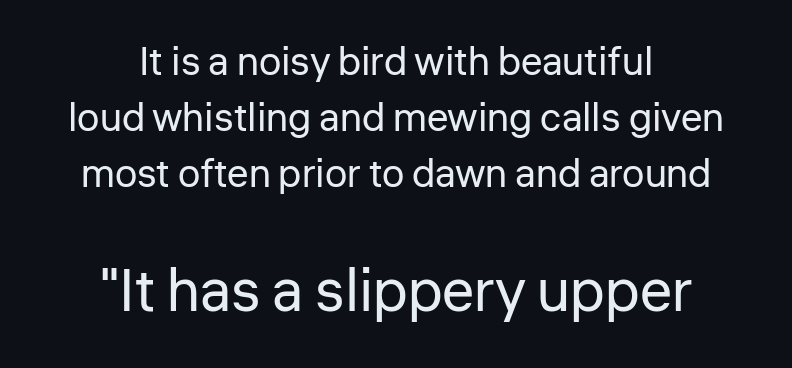
Nothing unusual about the tracking: characters are spaced as the font intends. Quick note: not italic, upright. Counters stay open thanks to moderate or lighter strokes. Of the two passages, the one underneath uses the larger point size.
